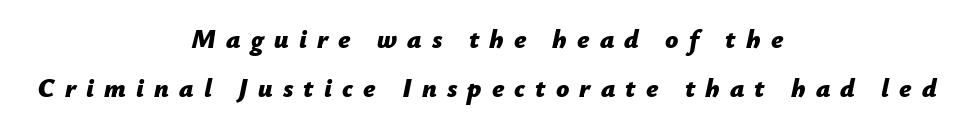
{"italic": "yes", "lean": "right", "slant_degrees": 12, "bold": "yes", "underline": "no", "align": "center", "line_spacing_ratio": 1.88, "letter_spacing": "wide", "letter_spacing_em": 0.39, "glyph_px": 26}
